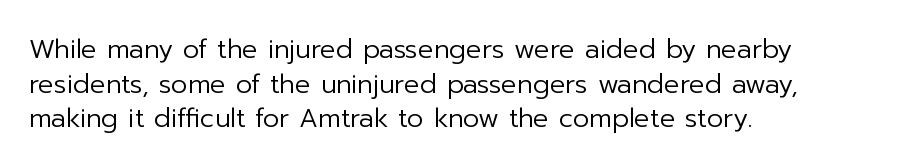
Q: Is the text bold? A: No.
Q: Is the text italic (slanted)? A: No, it is upright.
Q: Is the text underlined? A: No.
Q: How is the paragraph aligned? A: Left-aligned.
Q: Is the spacing between letters normal or unusually wide? A: Normal.
Q: Is the spacing between lines tight, normal or loose? A: Normal.
